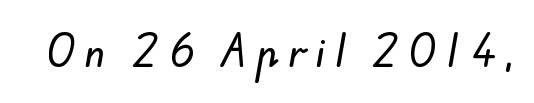
{"serif": "no", "width": "normal", "stroke_contrast": "low", "x_height": "small", "monospaced": "no", "underline": "no", "letter_spacing": "wide", "letter_spacing_em": 0.27, "glyph_px": 37}
